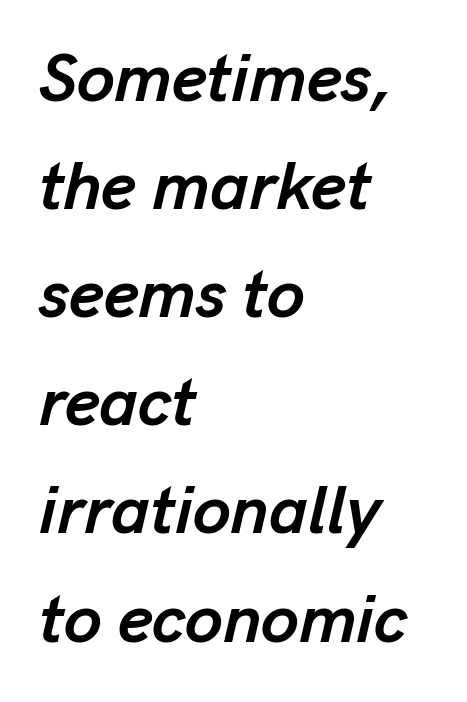
{"italic": "yes", "lean": "right", "slant_degrees": 13, "bold": "yes", "weight": "semibold", "width": "normal", "stroke_contrast": "low", "x_height": "medium", "monospaced": "no", "underline": "no", "align": "left", "line_spacing": "normal", "line_spacing_ratio": 1.59, "letter_spacing": "normal", "letter_spacing_em": 0.0, "glyph_px": 68}
